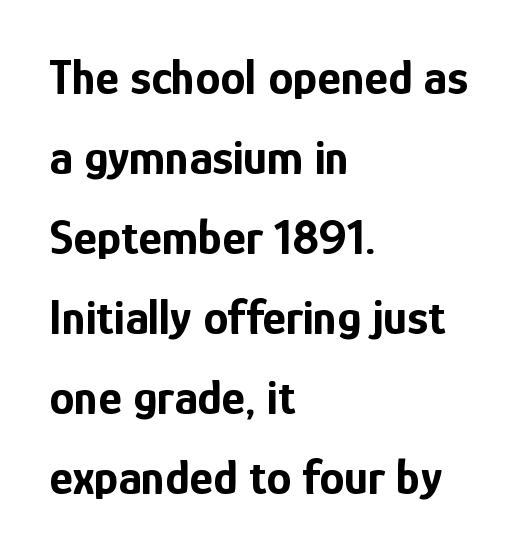
{"serif": "no", "italic": "no", "bold": "yes", "weight": "bold", "width": "condensed", "stroke_contrast": "low", "x_height": "medium", "monospaced": "no", "underline": "no", "align": "left", "line_spacing": "normal", "line_spacing_ratio": 1.6, "letter_spacing": "normal", "letter_spacing_em": 0.0, "glyph_px": 50}
